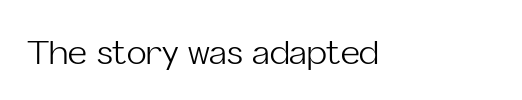
Q: Is the text bold? A: No.
Q: Is the text italic (slanted)? A: No, it is upright.
Q: Is the typeface a serif or a sans-serif typeface? A: Sans-serif.
Q: Is the text underlined? A: No.
Q: Is the spacing between letters normal or unusually wide? A: Normal.
Q: Width (condensed, normal, or wide)? A: Normal.
Q: Stroke contrast? A: Low.
Q: x-height? A: Medium.
Q: Monospaced? A: No.
